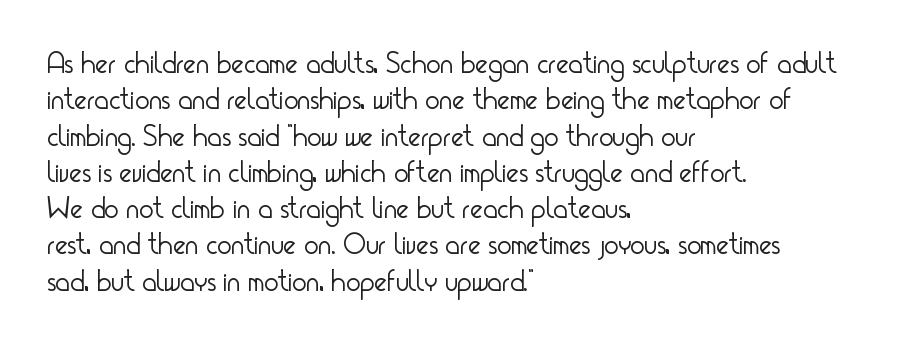
{"serif": "no", "italic": "no", "bold": "no", "weight": "light", "width": "condensed", "stroke_contrast": "low", "x_height": "small", "monospaced": "no", "underline": "no", "align": "left", "line_spacing_ratio": 1.21, "letter_spacing": "normal", "letter_spacing_em": 0.0, "glyph_px": 30}
